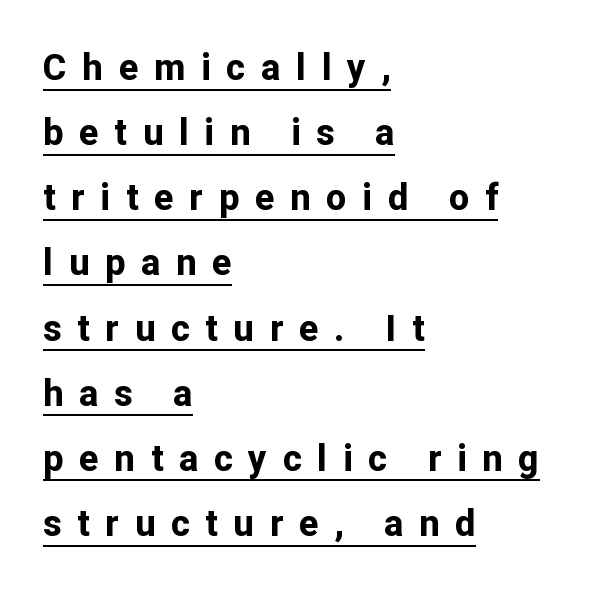
The image shows 36 px bold sans-serif type, upright; set left-aligned, line spacing 1.81x, unusually wide letter spacing (+0.44 em), underlined; low stroke contrast and a medium x-height.
